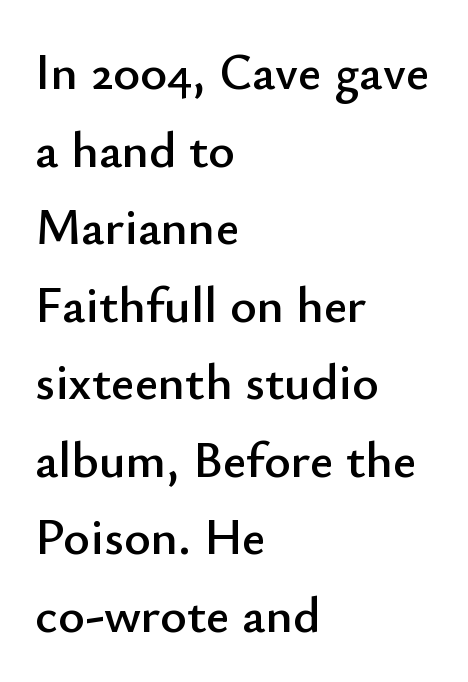
The image shows 51 px sans-serif type, upright; set left-aligned, normal line spacing (1.52x), normal letter spacing, not underlined; low stroke contrast and a small x-height.
